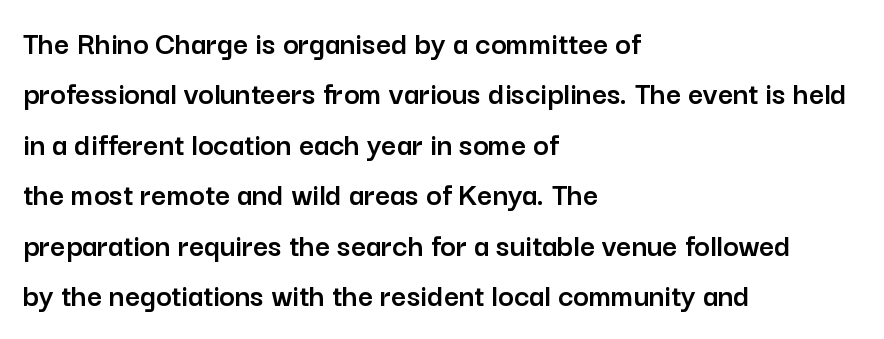
Q: Is the text italic (slanted)? A: No, it is upright.
Q: Is the typeface a serif or a sans-serif typeface? A: Sans-serif.
Q: Is the text underlined? A: No.
Q: How is the paragraph aligned? A: Left-aligned.
Q: Is the spacing between letters normal or unusually wide? A: Normal.
Q: Is the spacing between lines tight, normal or loose? A: Normal.
Q: Width (condensed, normal, or wide)? A: Normal.
Q: Stroke contrast? A: Low.
Q: x-height? A: Medium.
Q: Monospaced? A: No.
